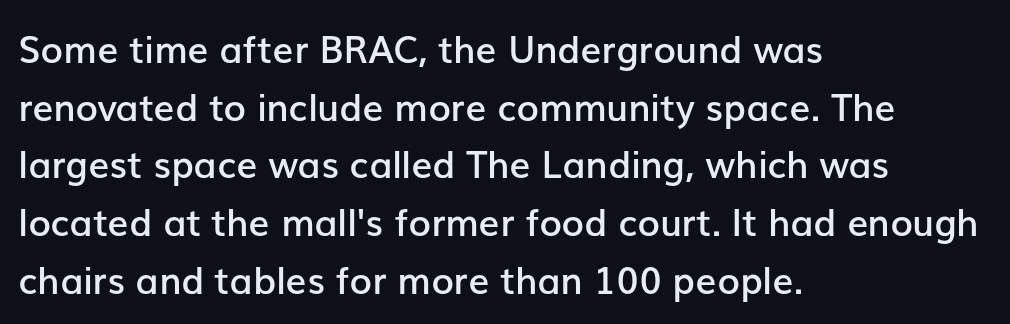
{"serif": "no", "italic": "no", "bold": "semi", "weight": "semibold", "width": "normal", "stroke_contrast": "low", "x_height": "medium", "monospaced": "no", "underline": "no", "align": "left", "line_spacing": "normal", "line_spacing_ratio": 1.56, "letter_spacing": "normal", "letter_spacing_em": 0.0, "glyph_px": 37}
